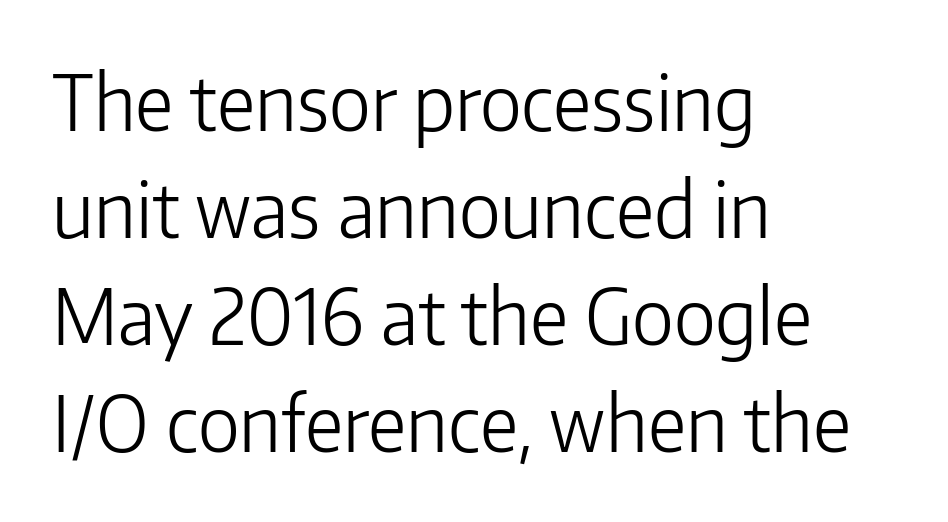
Posture: straight, roman, zero tilt. This is not heavy type; no bold has been used. The font family rendered here belongs to the sans-serif group. What's the leading like? Ordinary, nothing unusual. Nobody touched the tracking dial on this one.
